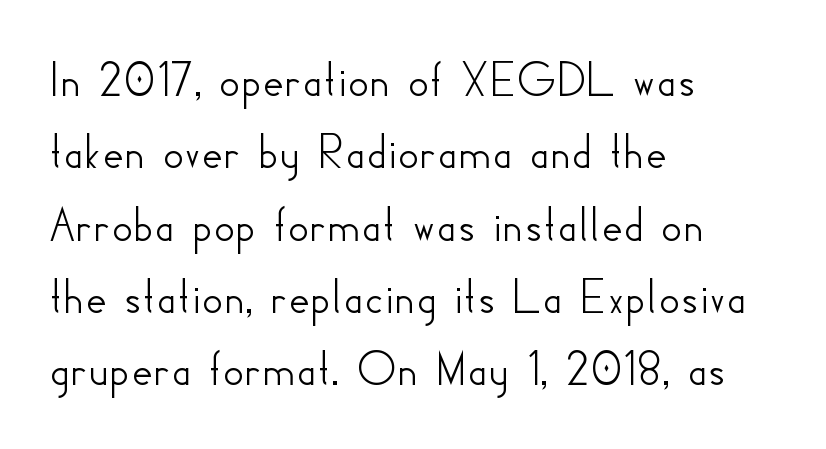
The image shows 52 px sans-serif type, upright; set left-aligned, normal line spacing (1.39x), normal letter spacing, not underlined; low stroke contrast and a small x-height.
